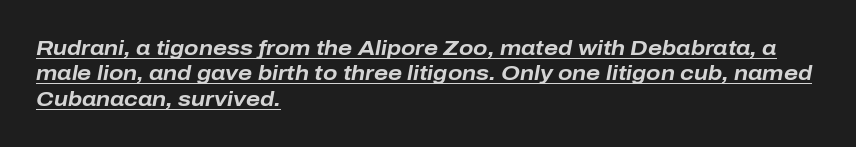
The horizontal fit of the characters is conventional and even. Bold? Absolutely — the strokes are thick and heavy. Horizontally, the lines are justified to the leading edge only. The rendering applies a slant to the glyphs.
